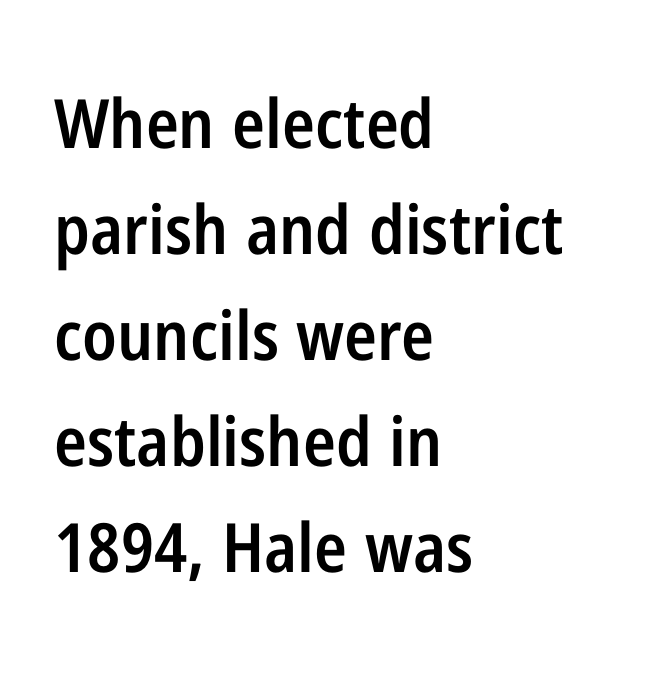
The image shows 68 px semibold, condensed sans-serif type, upright; set left-aligned, normal line spacing (1.56x), normal letter spacing, not underlined; low stroke contrast and a medium x-height.
